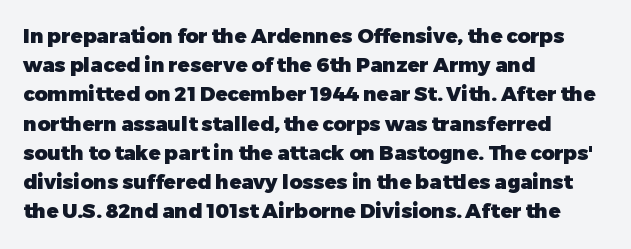
The glyphs are unaccompanied by any horizontal stroke below them. Line spacing here is normal. It's the straight-up-and-down kind of type. A dark, heavy texture on the line: the type is bold. The text block is weighted toward the left margin, trailing off unevenly rightward. Characters follow at the spacing the type designer built in.
